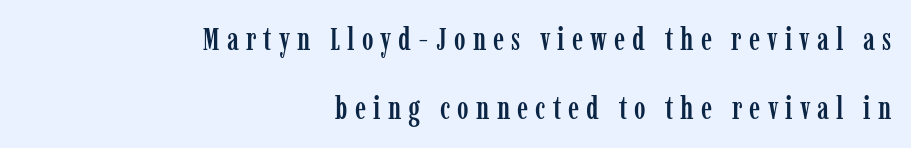
Q: Is the text italic (slanted)? A: No, it is upright.
Q: Is the typeface a serif or a sans-serif typeface? A: Serif.
Q: Is the text underlined? A: No.
Q: How is the paragraph aligned? A: Right-aligned.
Q: Is the spacing between letters normal or unusually wide? A: Unusually wide.
Q: Is the spacing between lines tight, normal or loose? A: Loose.
Q: Width (condensed, normal, or wide)? A: Condensed.
Q: Stroke contrast? A: Low.
Q: x-height? A: Medium.
Q: Monospaced? A: No.
